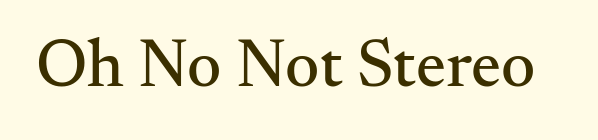
Q: Is the text italic (slanted)? A: No, it is upright.
Q: Is the typeface a serif or a sans-serif typeface? A: Serif.
Q: Is the text underlined? A: No.
Q: Is the spacing between letters normal or unusually wide? A: Normal.
Q: Width (condensed, normal, or wide)? A: Normal.
Q: Stroke contrast? A: Medium.
Q: x-height? A: Small.
Q: Monospaced? A: No.
